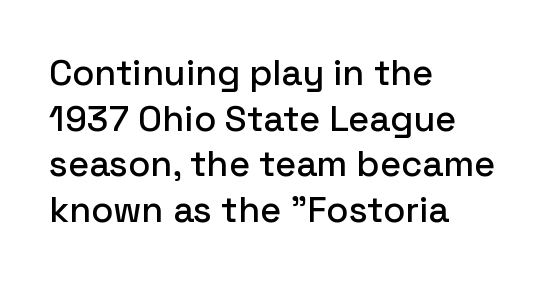
{"serif": "no", "italic": "no", "width": "normal", "stroke_contrast": "low", "x_height": "medium", "monospaced": "no", "underline": "no", "align": "left", "line_spacing": "normal", "line_spacing_ratio": 1.27, "letter_spacing": "normal", "letter_spacing_em": 0.0, "glyph_px": 36}
